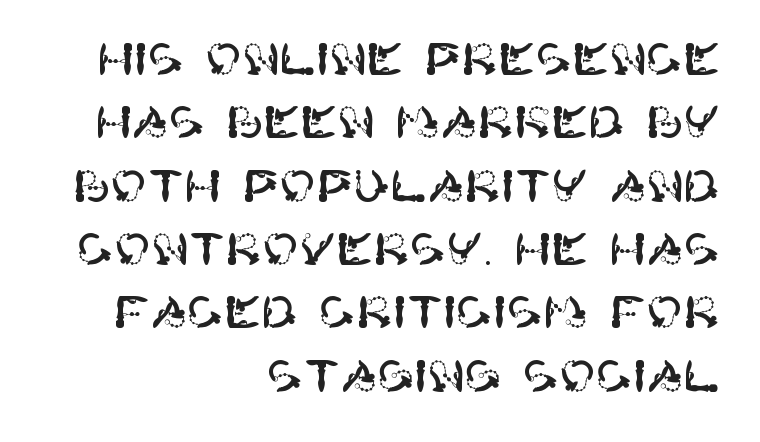
{"serif": "no", "italic": "no", "width": "normal", "stroke_contrast": "high", "x_height": "large", "underline": "no", "align": "right", "line_spacing": "normal", "line_spacing_ratio": 1.44, "letter_spacing": "normal", "letter_spacing_em": 0.0, "glyph_px": 44}
